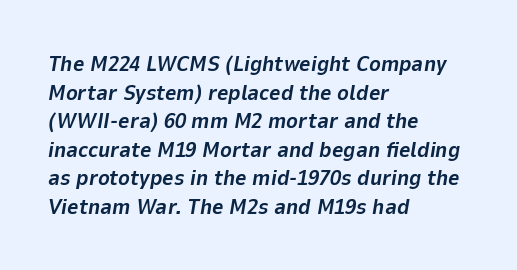
The image shows 22 px bold type, italic (leaning right); set left-aligned, normal line spacing (1.3x), normal letter spacing, not underlined.
